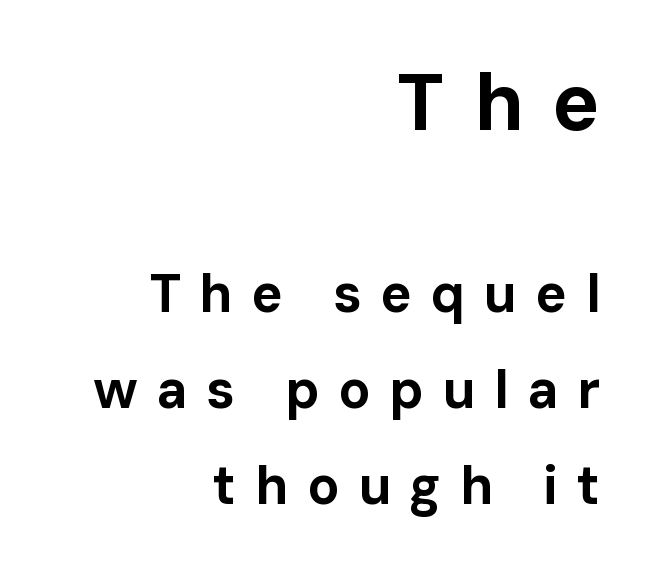
{"serif": "no", "italic": "no", "bold": "yes", "weight": "bold", "width": "normal", "stroke_contrast": "low", "x_height": "medium", "monospaced": "no", "underline": "no", "align": "right", "line_spacing_ratio": 1.81, "letter_spacing": "wide", "letter_spacing_em": 0.35, "larger_block": "first", "size_ratio": 1.51, "glyph_px": 80}
